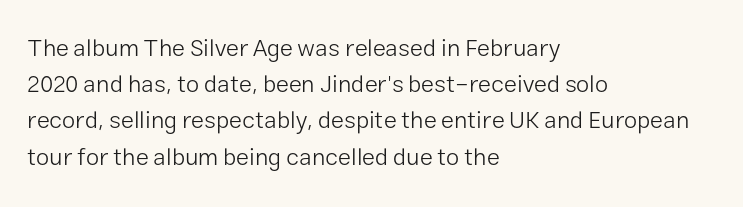
Q: Is the text bold? A: No.
Q: Is the text italic (slanted)? A: No, it is upright.
Q: Is the text underlined? A: No.
Q: How is the paragraph aligned? A: Left-aligned.
Q: Is the spacing between letters normal or unusually wide? A: Normal.
Q: Is the spacing between lines tight, normal or loose? A: Normal.
